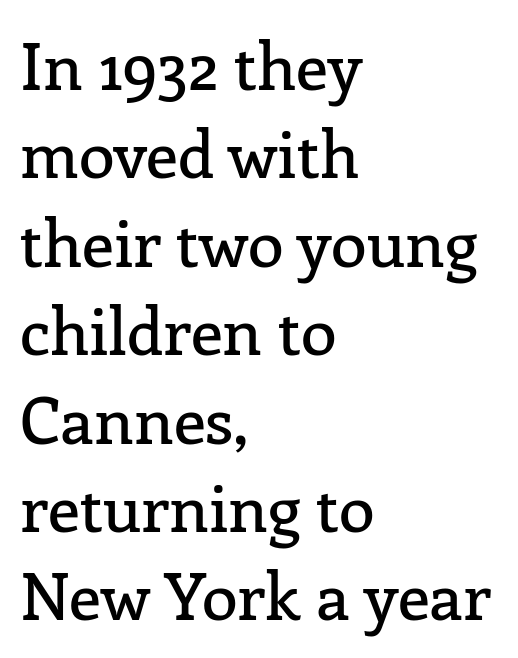
{"serif": "yes", "italic": "no", "width": "normal", "stroke_contrast": "low", "x_height": "medium", "monospaced": "no", "underline": "no", "align": "left", "line_spacing": "normal", "line_spacing_ratio": 1.36, "letter_spacing": "normal", "letter_spacing_em": 0.0, "glyph_px": 65}
